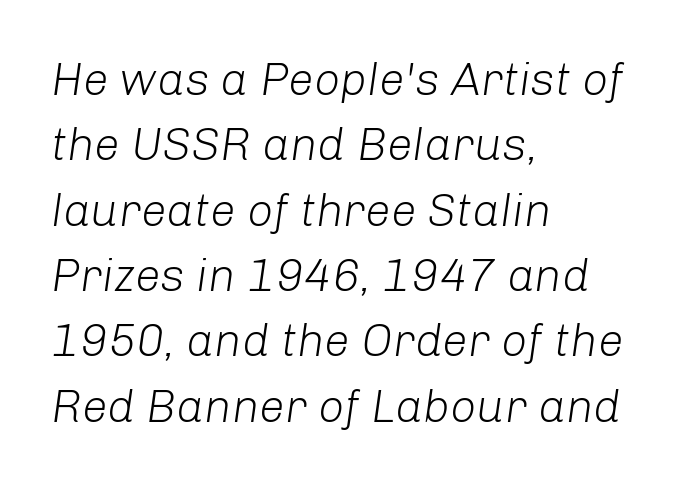
{"italic": "yes", "lean": "right", "slant_degrees": 8, "bold": "no", "weight": "light", "width": "normal", "stroke_contrast": "low", "x_height": "medium", "monospaced": "no", "underline": "no", "align": "left", "line_spacing": "normal", "line_spacing_ratio": 1.42, "letter_spacing": "normal", "letter_spacing_em": 0.0, "glyph_px": 46}
